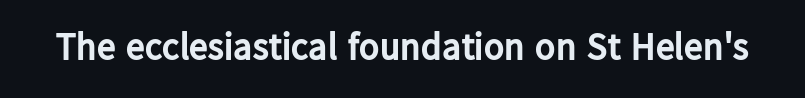
The image shows 38 px bold sans-serif type, upright; set normal letter spacing, not underlined; low stroke contrast and a medium x-height.
